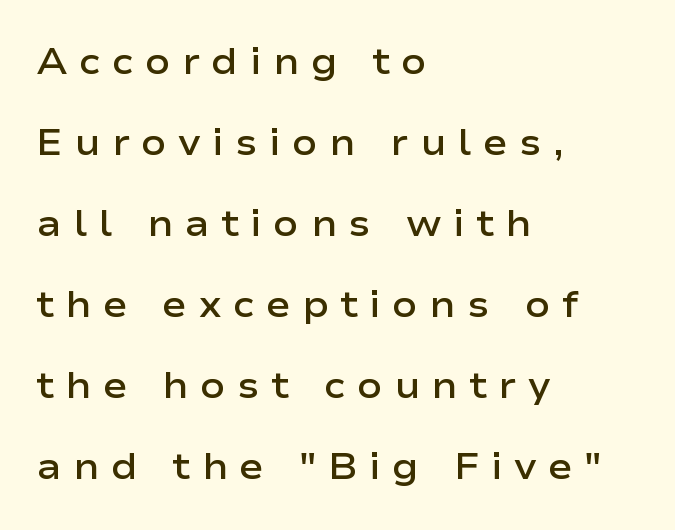
Q: Is the text bold? A: Semi-bold.
Q: Is the text italic (slanted)? A: No, it is upright.
Q: Is the typeface a serif or a sans-serif typeface? A: Sans-serif.
Q: Is the text underlined? A: No.
Q: How is the paragraph aligned? A: Left-aligned.
Q: Is the spacing between letters normal or unusually wide? A: Unusually wide.
Q: Is the spacing between lines tight, normal or loose? A: Loose.
Q: Width (condensed, normal, or wide)? A: Wide.
Q: Stroke contrast? A: Low.
Q: x-height? A: Medium.
Q: Monospaced? A: No.
